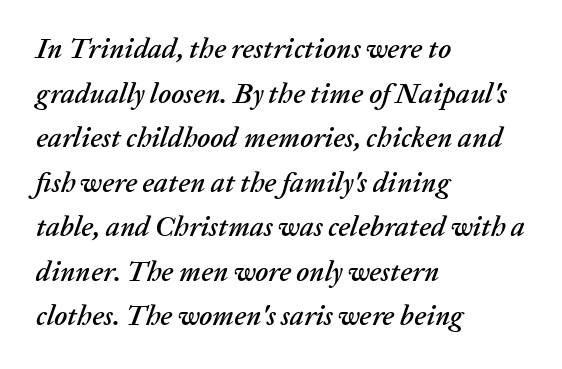
Students, observe: this is what conventionally led text looks like. Line beginnings align vertically; line endings do not. Each letter keeps its own natural width here, so spacing adapts to shape. The font's italic variant was chosen for this text. The type is set solid horizontally, with unmodified tracking. Descender tails drop into unmarked territory.
